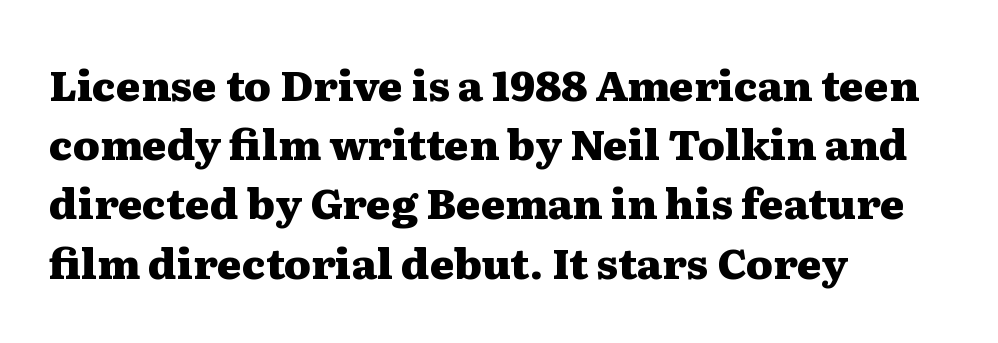
Q: Is the text bold? A: Yes.
Q: Is the text italic (slanted)? A: No, it is upright.
Q: Is the typeface a serif or a sans-serif typeface? A: Serif.
Q: Is the text underlined? A: No.
Q: How is the paragraph aligned? A: Left-aligned.
Q: Is the spacing between letters normal or unusually wide? A: Normal.
Q: Is the spacing between lines tight, normal or loose? A: Normal.
Q: Width (condensed, normal, or wide)? A: Wide.
Q: Stroke contrast? A: Medium.
Q: x-height? A: Medium.
Q: Monospaced? A: No.
